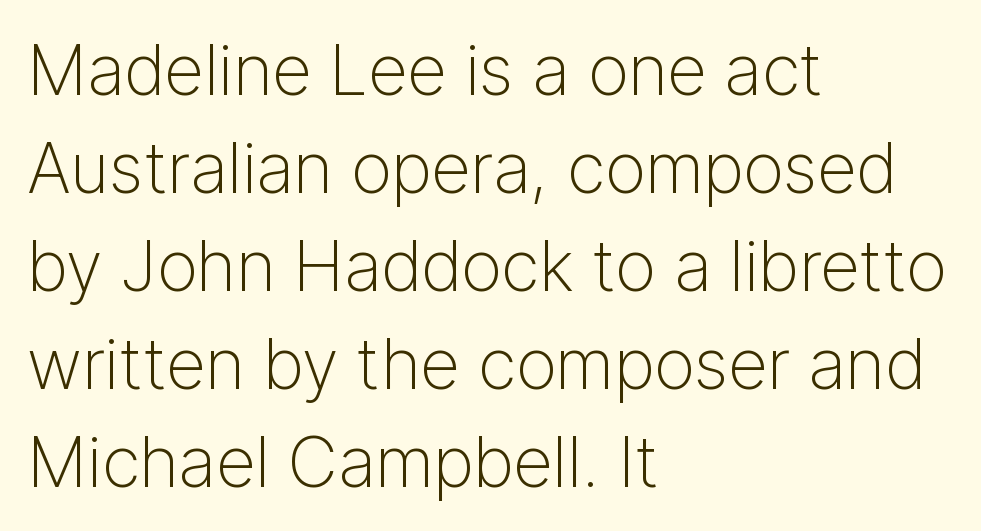
Notice how the passage keeps a crisp vertical edge on the left only. The type sits square on the baseline with zero lean. The weight tops out at a normal text grade. Letterform terminals end flat and unadorned throughout the passage. In terms of leading, this rendering sits right in the middle. The foot of each line stays bare and open.
